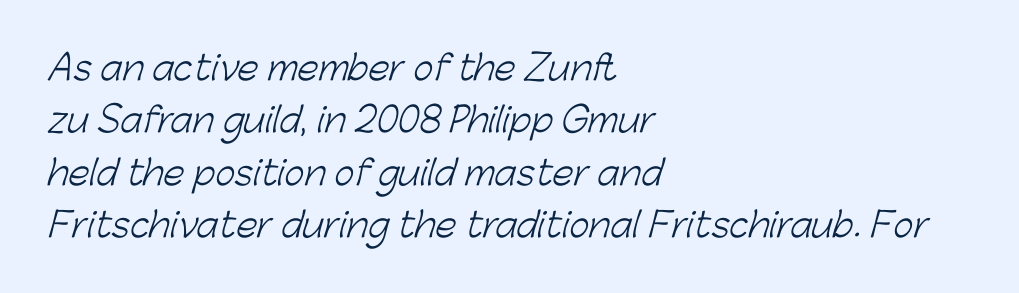
Varying glyph widths throughout — classic text-font behaviour. Underline: absent. The leading is moderate, giving the passage an even texture. Summary of weight: not heavy and not bold. Nothing sits at the stroke ends, so this counts as sans-serif.
